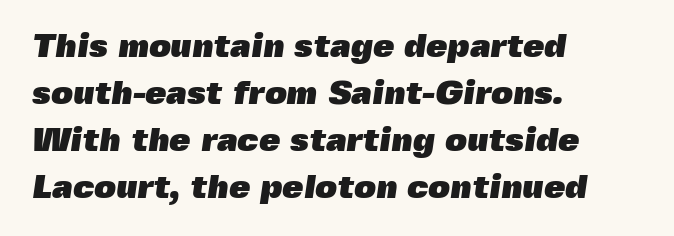
The image shows 34 px heavy sans-serif type; set left-aligned, normal line spacing (1.38x), normal letter spacing, not underlined; a medium x-height.
